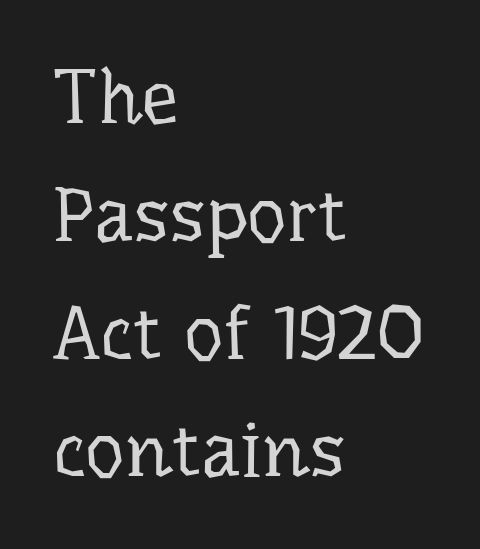
Each word holds together tightly as a unit, with standard inter-letter gaps. These lines stack with their left ends in a neat column. Caption: face not bold, strokes unweighted. Each letter keeps its own natural width here, so spacing adapts to shape. Letterform terminals end in serifs throughout the passage. Posture: upright roman.
